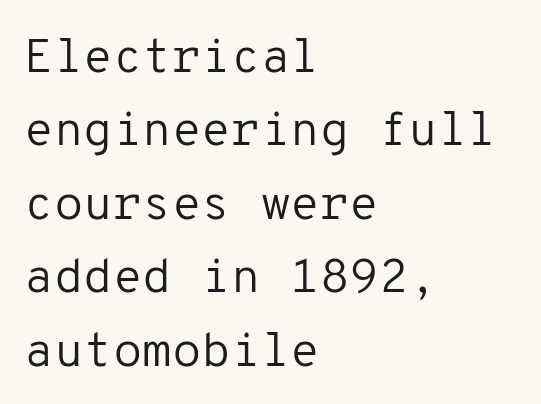
The image shows 48 px regular-weight sans-serif type, upright, monospaced; set left-aligned, normal line spacing (1.53x), normal letter spacing, not underlined; low stroke contrast and a medium x-height.
